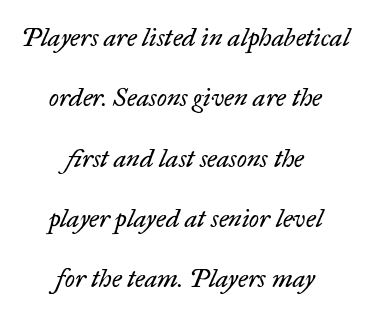
Horizontal bands of white between lines are thick stripes. The weight would be labelled regular, book, light, or lighter still. Standard letterfit; no display-style spreading of the glyphs. Italic: yes, the glyphs are oblique. These lines are centered, leaving both edges ragged.
